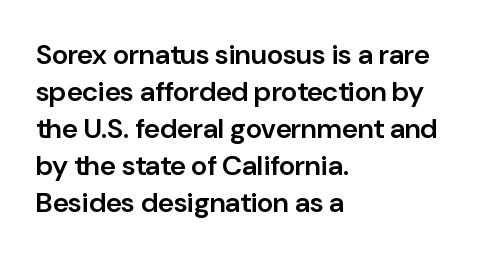
{"serif": "no", "italic": "no", "bold": "semi", "weight": "semibold", "width": "normal", "stroke_contrast": "low", "x_height": "medium", "monospaced": "no", "underline": "no", "align": "left", "line_spacing": "normal", "line_spacing_ratio": 1.32, "letter_spacing": "normal", "letter_spacing_em": 0.0, "glyph_px": 28}
